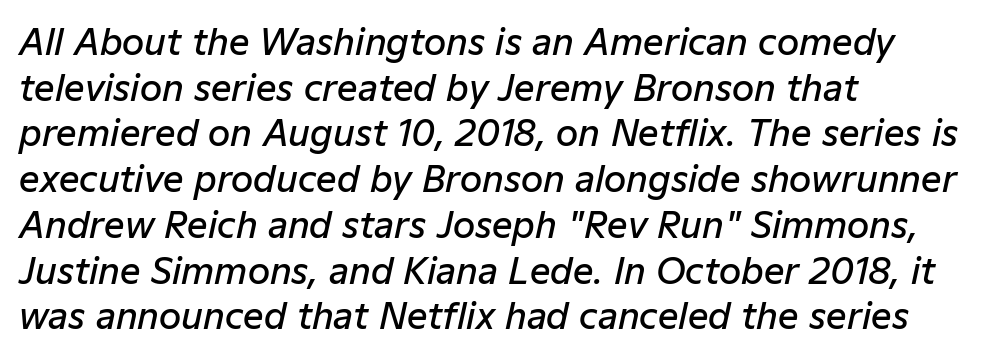
{"italic": "yes", "lean": "right", "slant_degrees": 12, "bold": "semi", "weight": "semibold", "width": "normal", "stroke_contrast": "low", "x_height": "medium", "monospaced": "no", "underline": "no", "align": "left", "line_spacing": "normal", "line_spacing_ratio": 1.27, "letter_spacing": "normal", "letter_spacing_em": 0.0, "glyph_px": 36}
